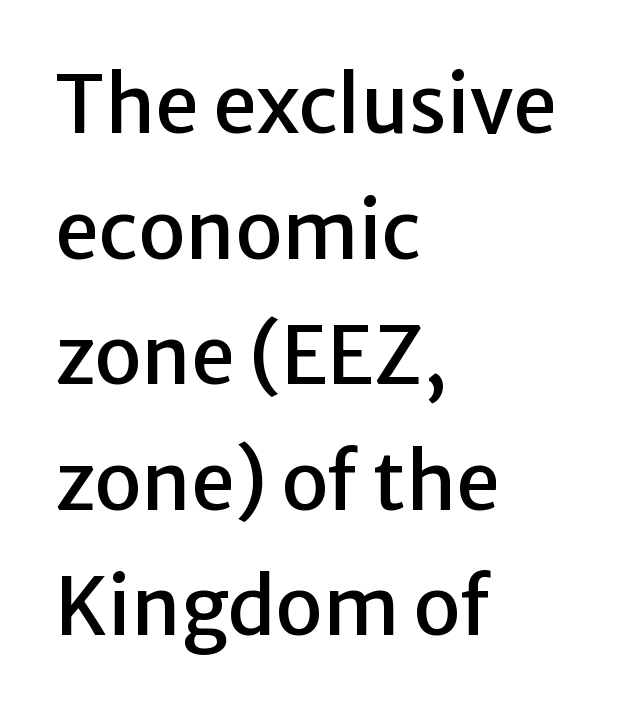
{"serif": "no", "italic": "no", "width": "normal", "stroke_contrast": "low", "x_height": "medium", "monospaced": "no", "underline": "no", "align": "left", "line_spacing": "normal", "line_spacing_ratio": 1.59, "letter_spacing": "normal", "letter_spacing_em": 0.0, "glyph_px": 79}
